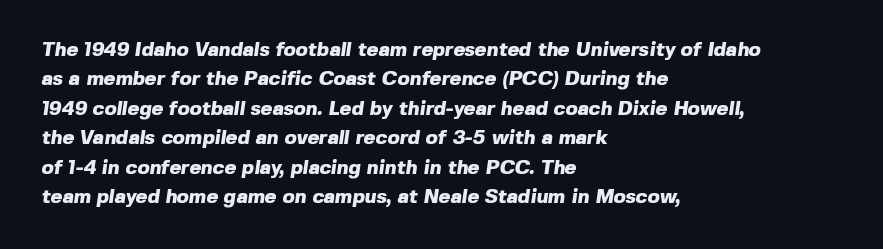
{"bold": "yes", "underline": "no", "align": "left", "line_spacing": "normal", "line_spacing_ratio": 1.47, "letter_spacing": "normal", "letter_spacing_em": 0.0, "glyph_px": 20}
